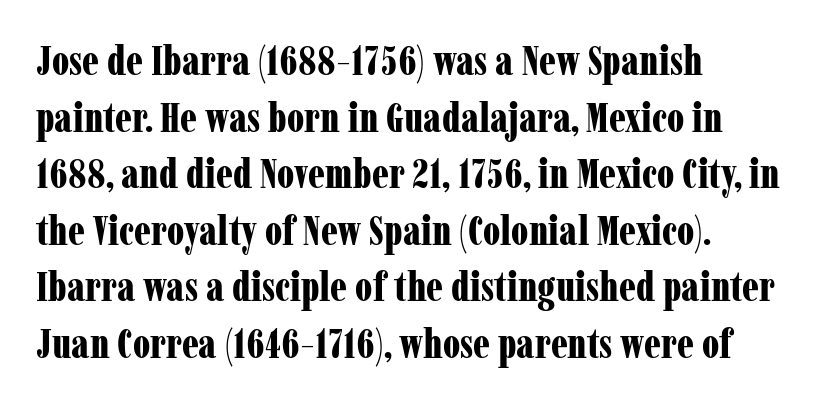
Q: Is the text bold? A: Yes.
Q: Is the text italic (slanted)? A: No, it is upright.
Q: Is the typeface a serif or a sans-serif typeface? A: Serif.
Q: Is the text underlined? A: No.
Q: How is the paragraph aligned? A: Left-aligned.
Q: Is the spacing between letters normal or unusually wide? A: Normal.
Q: Is the spacing between lines tight, normal or loose? A: Normal.
Q: Width (condensed, normal, or wide)? A: Condensed.
Q: Stroke contrast? A: Low.
Q: x-height? A: Medium.
Q: Monospaced? A: No.
